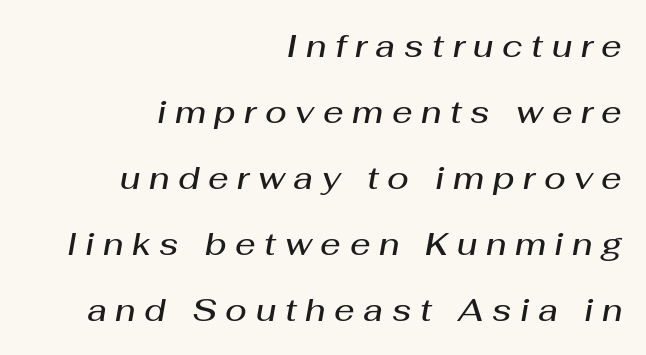
Q: Is the text bold? A: Semi-bold.
Q: Is the text italic (slanted)? A: Yes, it leans right by about 10 degrees.
Q: Is the text underlined? A: No.
Q: How is the paragraph aligned? A: Right-aligned.
Q: Is the spacing between letters normal or unusually wide? A: Unusually wide.
Q: Is the spacing between lines tight, normal or loose? A: Loose.
Q: Width (condensed, normal, or wide)? A: Normal.
Q: Stroke contrast? A: Medium.
Q: x-height? A: Medium.
Q: Monospaced? A: No.
